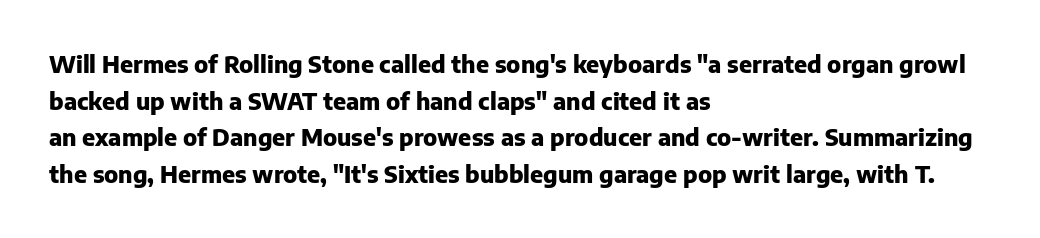
The image shows 23 px bold type, upright; set left-aligned, normal line spacing (1.59x), normal letter spacing, not underlined.
